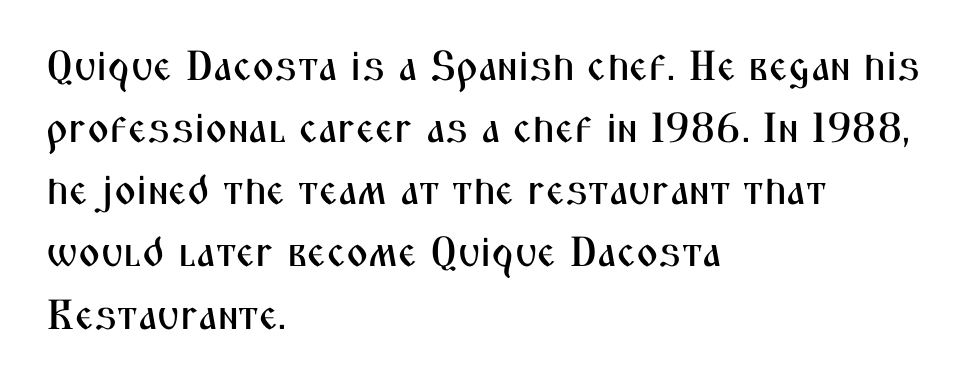
Q: Is the text italic (slanted)? A: No, it is upright.
Q: Is the typeface a serif or a sans-serif typeface? A: Sans-serif.
Q: Is the text underlined? A: No.
Q: How is the paragraph aligned? A: Left-aligned.
Q: Is the spacing between letters normal or unusually wide? A: Normal.
Q: Is the spacing between lines tight, normal or loose? A: Normal.
Q: Width (condensed, normal, or wide)? A: Condensed.
Q: Stroke contrast? A: Medium.
Q: x-height? A: Medium.
Q: Monospaced? A: No.
